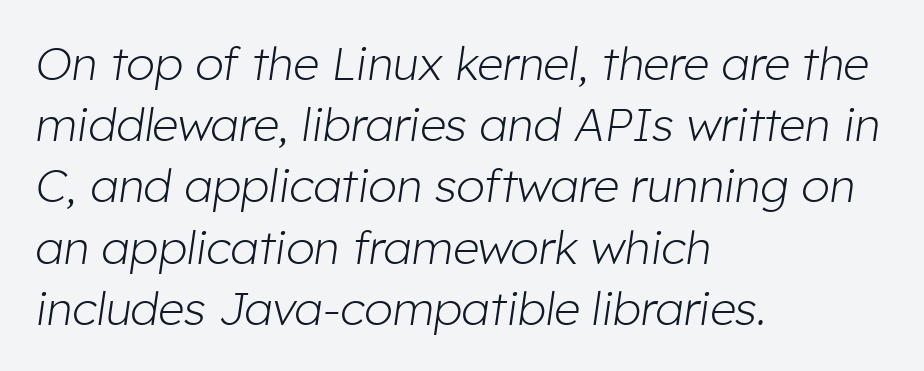
Characters are canted at an angle relative to the baseline's perpendicular. Spacing verdict: proportional, widths tailored to each character. Nobody drew a line under any word here. Tracking value appears to be zero — textbook default spacing.
